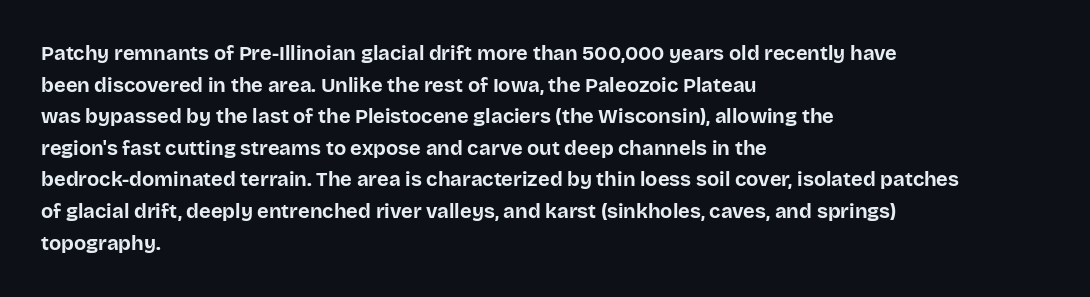
The image shows 20 px bold type, upright; set left-aligned, normal line spacing (1.58x), normal letter spacing, not underlined.
